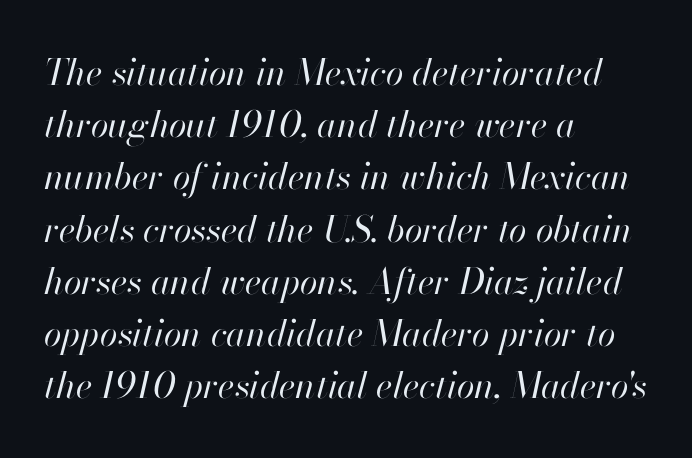
This sample has the flowing, uneven cadence of proportional lettering. These lines sit exactly where default settings would place them. Compared with ordinary roman type, these characters are visibly tilted. Has an underline been added? It has not. The paragraph shown leans on its left margin. Is the stroke heavy? The answer is a plain regular-or-lighter.
